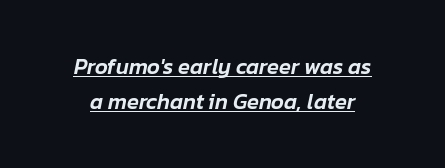
Summary of vertical rhythm: regular, with standard interline spacing. Students, observe the line beneath the letters — that is underlining. No extra tracking has been applied to these lines. If you drew a line through each stem, it would be angled.
